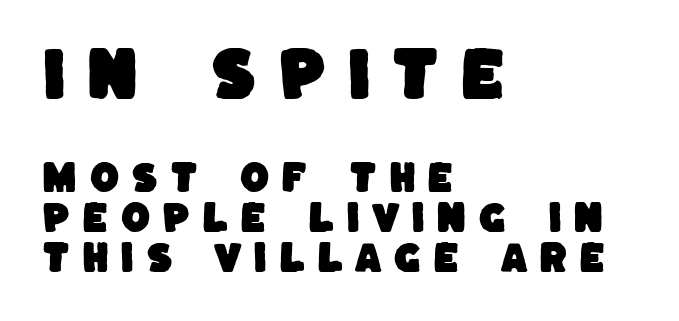
{"serif": "no", "width": "normal", "stroke_contrast": "low", "x_height": "large", "monospaced": "no", "underline": "no", "align": "left", "line_spacing_ratio": 1.18, "letter_spacing": "wide", "letter_spacing_em": 0.34, "larger_block": "first", "size_ratio": 1.74, "glyph_px": 59}
